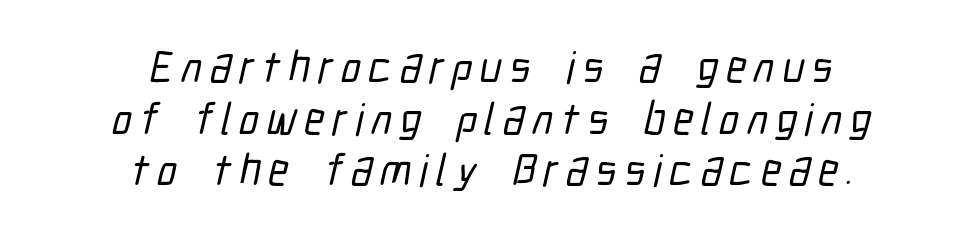
The image shows 45 px condensed sans-serif type; set centered, tight line spacing (1.15x), not underlined; low stroke contrast and a medium x-height.
